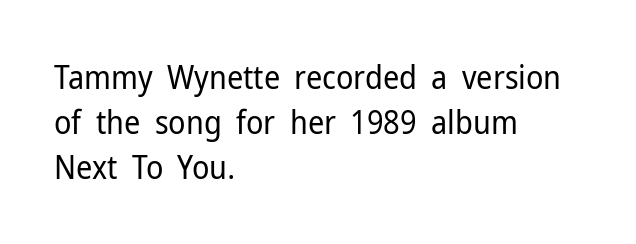
Letters have the restrained weight of plain body copy at most. The passage shown is typed in a proportional face where columns would drift. Line spacing here is normal. Short note: letters normally spaced. Underlining? Definitely not there.
